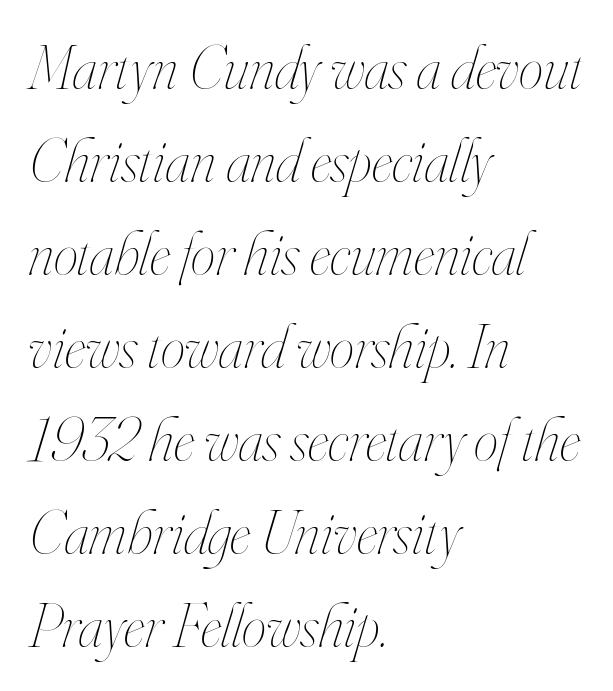
The image shows 62 px thin, condensed type, italic (leaning right); set left-aligned, normal line spacing (1.5x), normal letter spacing, not underlined; high stroke contrast and a small x-height.
